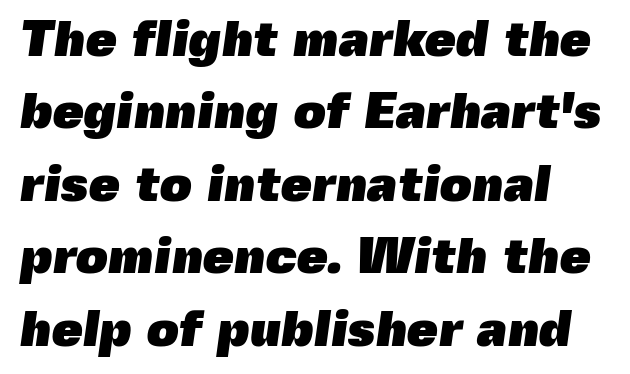
Reading down the column, the eye jumps a familiar distance to each next line. Think of a printed novel: that variable character pitch is what you see here. Look at the tracking — it's just the regular setting, nothing added. Unmarked baselines from the first word to the last. Compared with an ordinary text face, these strokes are far heavier — a full bold. The rendering shows plain stroke endings on the letterforms — a sans-serif design.
